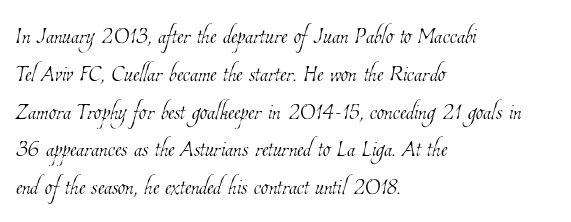
{"bold": "no", "weight": "thin", "width": "condensed", "stroke_contrast": "low", "x_height": "medium", "monospaced": "no", "underline": "no", "align": "left", "line_spacing": "normal", "line_spacing_ratio": 1.26, "letter_spacing": "normal", "letter_spacing_em": 0.0, "glyph_px": 30}
